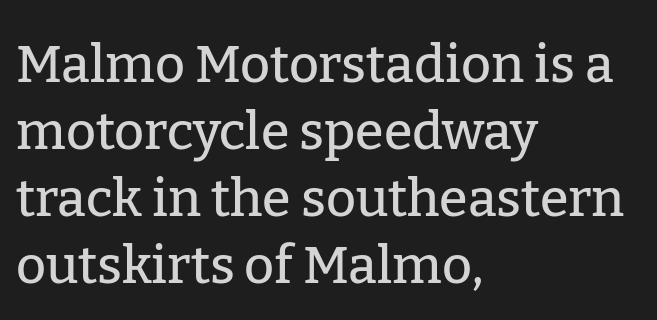
This sample has the flowing, uneven cadence of proportional lettering. The strip under each line holds only bare page. Horizontally, the lines are justified to the leading edge only. A serif font was chosen for this passage. Unlike italic type, these characters show no tilt at all. Leading: standard.
